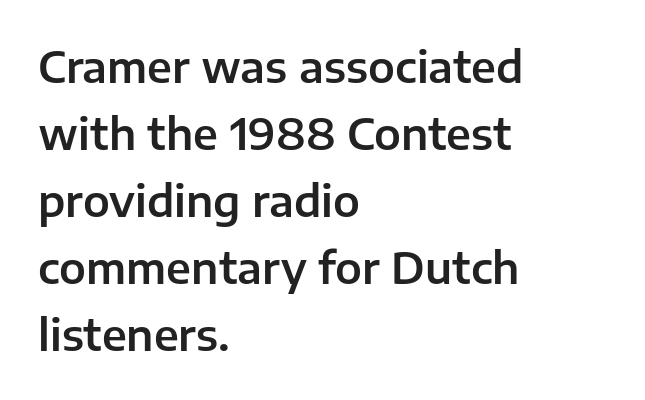
You can tell from the bare stems that sans-serif type was used. A normal amount of white space separates one row of letters from the next. Note the varied advance widths — an 'i' is clearly narrower than an 'm'. Spacing between characters is what you'd get straight out of the box.
